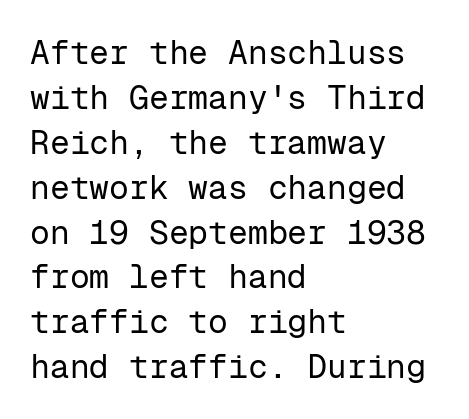
{"serif": "no", "italic": "no", "bold": "no", "weight": "regular", "width": "normal", "stroke_contrast": "low", "x_height": "medium", "monospaced": "yes", "underline": "no", "align": "left", "line_spacing": "normal", "line_spacing_ratio": 1.36, "letter_spacing": "normal", "letter_spacing_em": 0.0, "glyph_px": 33}
